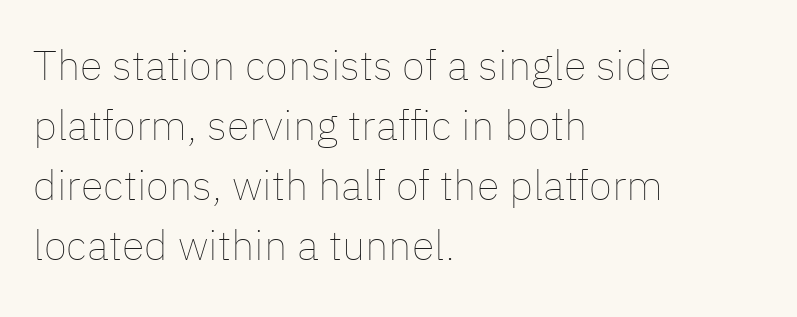
Horizontally, the lines are justified to the leading edge only. The passage shown is typed in a proportional face where columns would drift. A typesetter would mark this as roman, not italic. Honestly, there is no underline to notice here at all. The gaps between neighbouring characters are ordinary and unremarkable.
